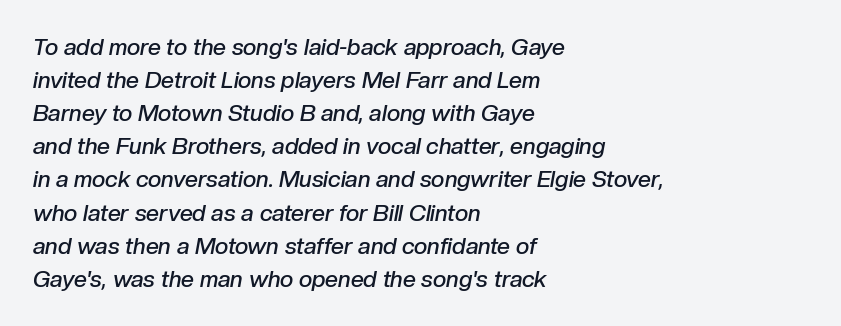
{"italic": "yes", "lean": "right", "slant_degrees": 10, "bold": "semi", "underline": "no", "align": "left", "line_spacing": "normal", "line_spacing_ratio": 1.44, "letter_spacing": "normal", "letter_spacing_em": 0.0, "glyph_px": 23}
